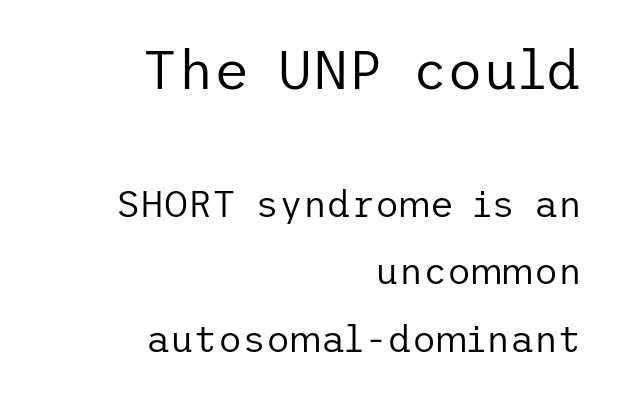
The image shows 55 px regular-weight sans-serif type, upright; set right-aligned, line spacing 1.83x, normal letter spacing, not underlined; the first (top) block is 1.49x larger; low stroke contrast and a medium x-height.
